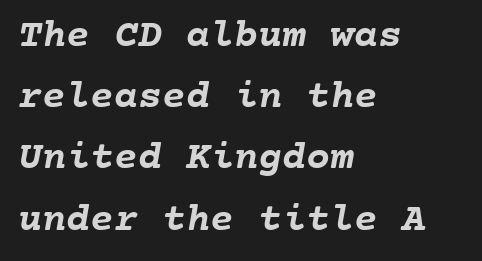
The image shows 40 px semibold type, monospaced; set left-aligned, normal line spacing (1.53x), normal letter spacing, not underlined; low stroke contrast and a medium x-height.
